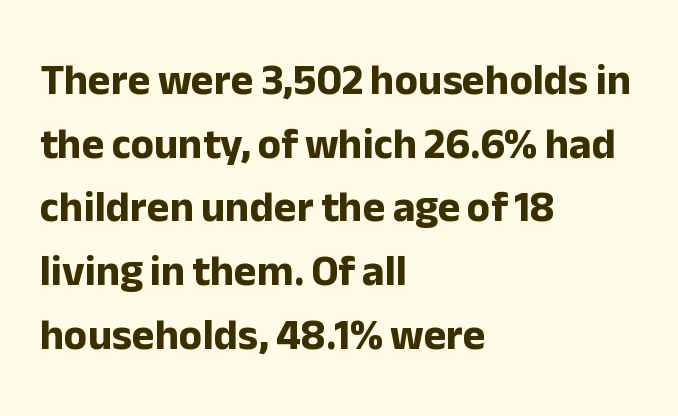
The rendering uses natural spacing where letterforms have individual widths. This is sans-serif lettering, the kind often seen on screens and signage. The type is set solid horizontally, with unmodified tracking. Horizontal alignment here is leftward, the default for most running prose. The gap between lines stays unmarked. Leading: standard.
